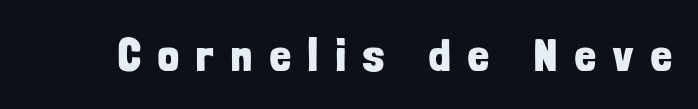
The image shows 46 px bold, condensed sans-serif type, upright; set unusually wide letter spacing (+0.39 em), not underlined; low stroke contrast and a medium x-height.
